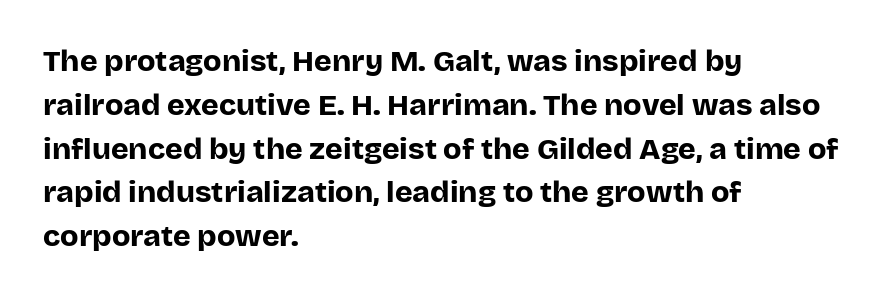
{"serif": "no", "italic": "no", "bold": "yes", "weight": "bold", "width": "normal", "stroke_contrast": "low", "x_height": "large", "monospaced": "no", "underline": "no", "align": "left", "line_spacing": "normal", "line_spacing_ratio": 1.46, "letter_spacing": "normal", "letter_spacing_em": 0.0, "glyph_px": 30}
